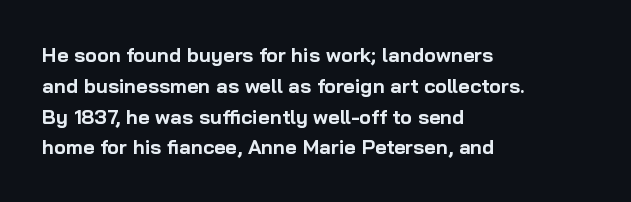
A student would call this left alignment; a typographer would say flush left, rag right. Any mark beneath the type? The region is blank. A dark, heavy texture on the line: the type is bold. The leading is moderate, giving the passage an even texture. The gaps between neighbouring characters are ordinary and unremarkable. The axis of the letterforms is exactly vertical.
